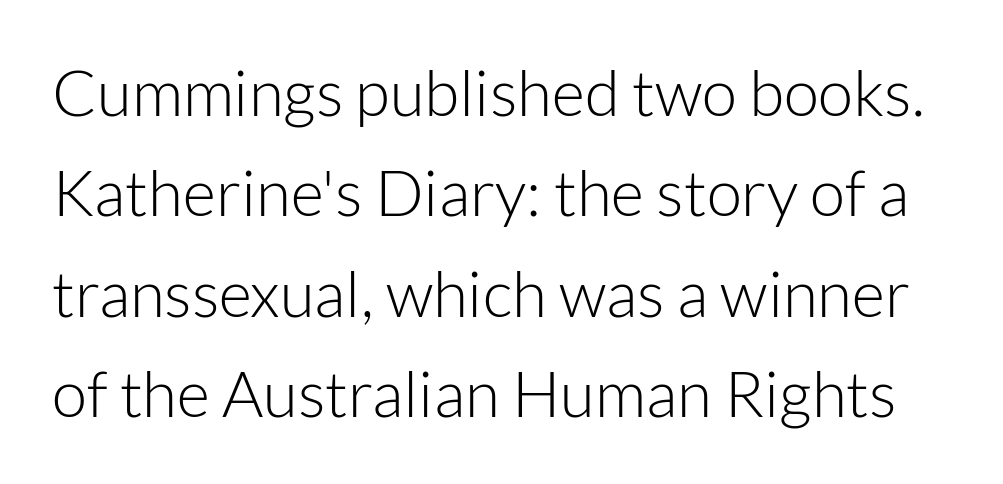
You could not count columns in this text — the font is proportionally spaced. Style check: upright. The face used here is rendered with its standard letterfit. Weight: regular or lighter. Honestly, there is no underline to notice here at all.
